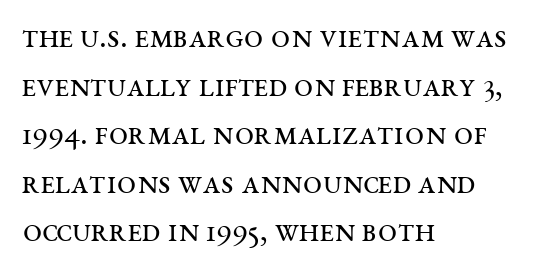
The image shows 34 px regular-weight, wide serif type, upright; set left-aligned, normal line spacing (1.43x), normal letter spacing, not underlined; medium stroke contrast and a large x-height.
